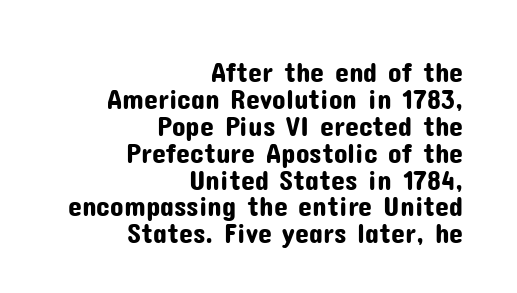
{"serif": "no", "italic": "no", "width": "normal", "stroke_contrast": "low", "x_height": "medium", "monospaced": "no", "underline": "no", "align": "right", "line_spacing": "tight", "line_spacing_ratio": 0.96, "letter_spacing": "normal", "letter_spacing_em": 0.0, "glyph_px": 28}
